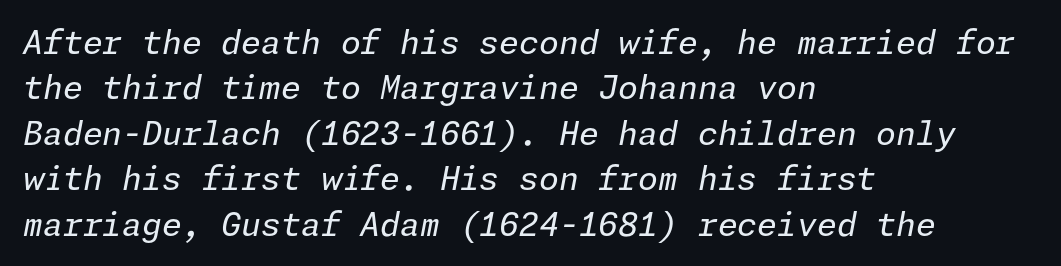
A clean baseline with only descenders dipping below it. No extra tracking has been applied to these lines. Each line starts at the same left margin while the right side varies. A typesetter would call this leading conventional body-copy spacing. This is oblique type, the kind used for emphasis or titles.
